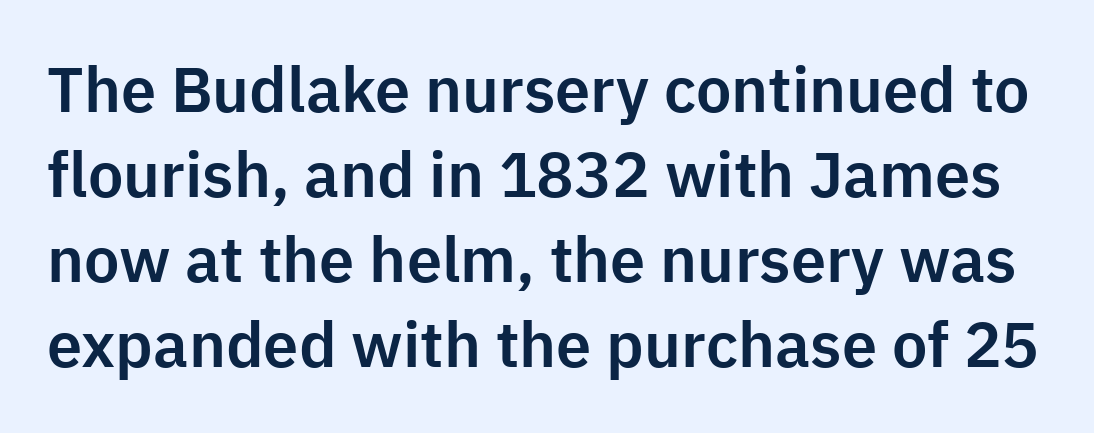
Whoever set this chose a conventional vertical rhythm. Every stem runs plumb, perpendicular to the baseline. The glyphs in this specimen are sans serif. The letters advance in unequal steps, a hallmark of proportional type. Standard letterfit; no display-style spreading of the glyphs.
